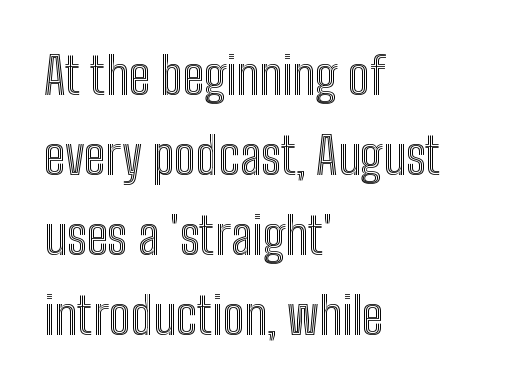
The typesetter chose a ragged-right arrangement here. A typesetter would call this leading conventional body-copy spacing. The tracking reads as untouched default to a designer's eye. This sample has the flowing, uneven cadence of proportional lettering. Nope, not italic — everything's standing straight.
